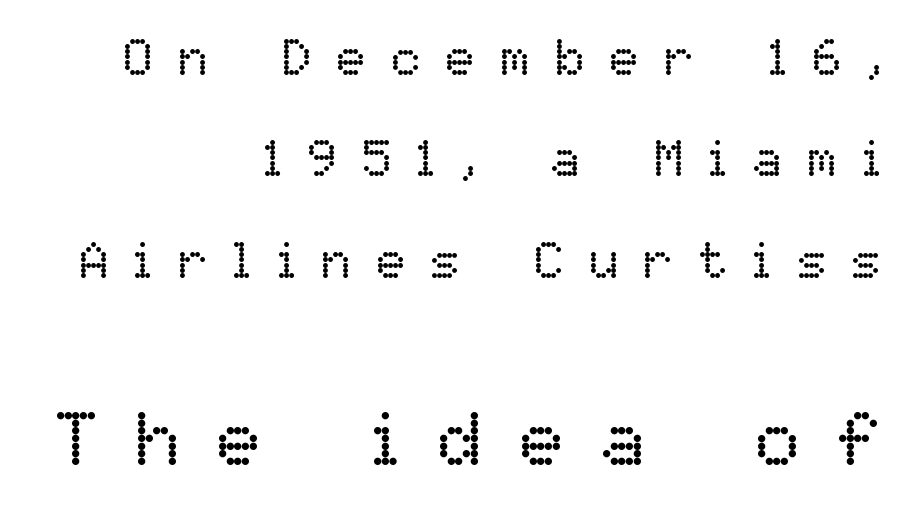
The image shows 76 px regular-weight type, upright; set right-aligned, loose line spacing (1.99x), unusually wide letter spacing (+0.47 em), not underlined; the second (bottom) block is 1.49x larger; low stroke contrast and a medium x-height.
